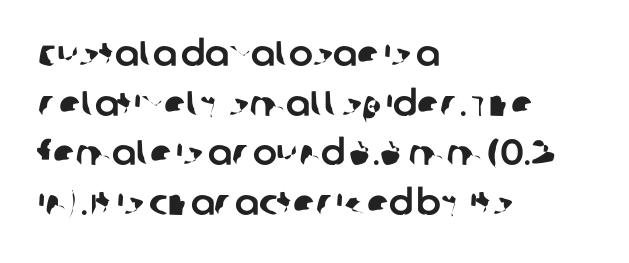
In terms of letterform style, serifs are entirely absent. A classic flush-left, rag-right setting is used for this passage. The words here are not underlined. Standard letterfit; no display-style spreading of the glyphs.
